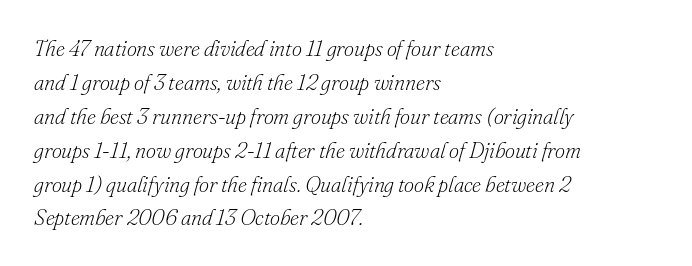
Characters are canted at an angle relative to the baseline's perpendicular. A typesetter would call this zero additional tracking. The string is rendered with underlining switched off. Stem width sits at or under what a default text font uses. These lines are set flush left with a ragged right edge.
